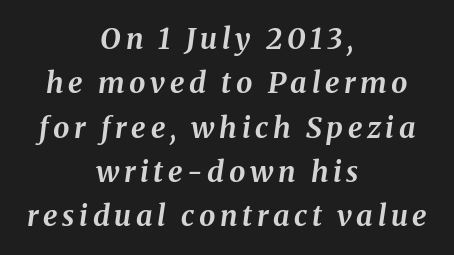
Q: Is the text bold? A: Yes.
Q: Is the text italic (slanted)? A: Yes, it leans right by about 8 degrees.
Q: Is the text underlined? A: No.
Q: How is the paragraph aligned? A: Centered.
Q: Is the spacing between lines tight, normal or loose? A: Normal.
Q: Width (condensed, normal, or wide)? A: Normal.
Q: Stroke contrast? A: Medium.
Q: x-height? A: Medium.
Q: Monospaced? A: No.
